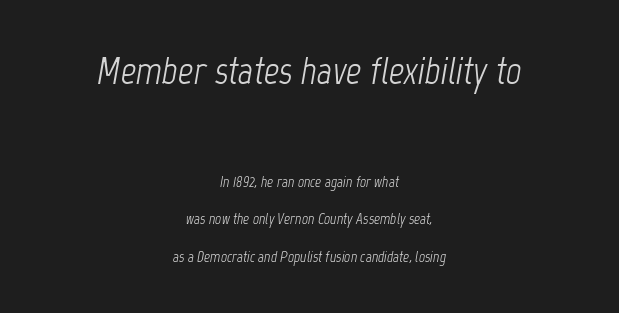
The image shows 38 px light, condensed type, italic (leaning right); set centered, loose line spacing (2.49x), normal letter spacing, not underlined; the first (top) block is 2.53x larger; low stroke contrast and a medium x-height.
